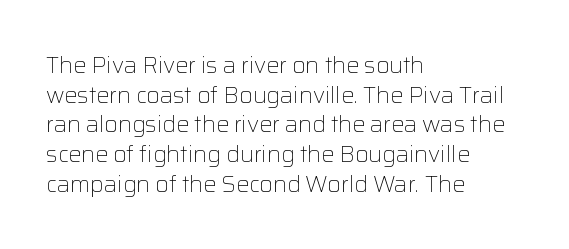
The lines sit at an ordinary, default distance from one another. The rag falls on the right side of this text block. The characters are drawn with everyday or finer stroke widths. Descender tails drop into unmarked territory.
